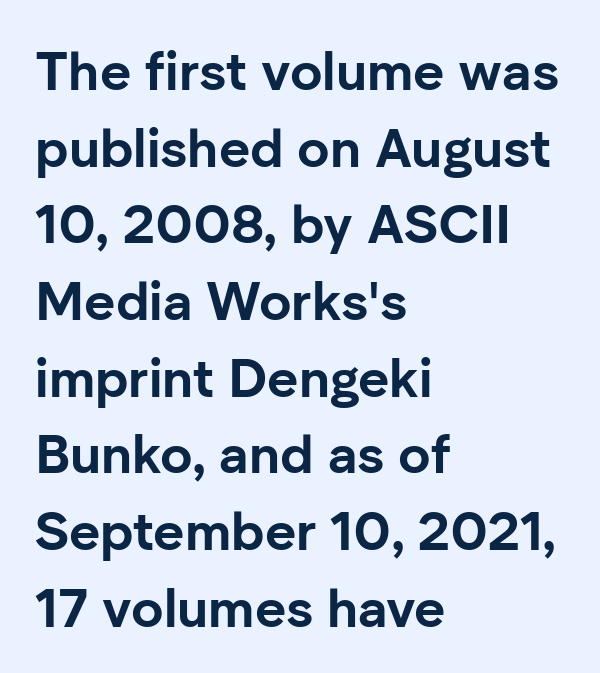
The image shows 54 px bold sans-serif type, upright; set left-aligned, normal line spacing (1.42x), normal letter spacing, not underlined; low stroke contrast and a medium x-height.
